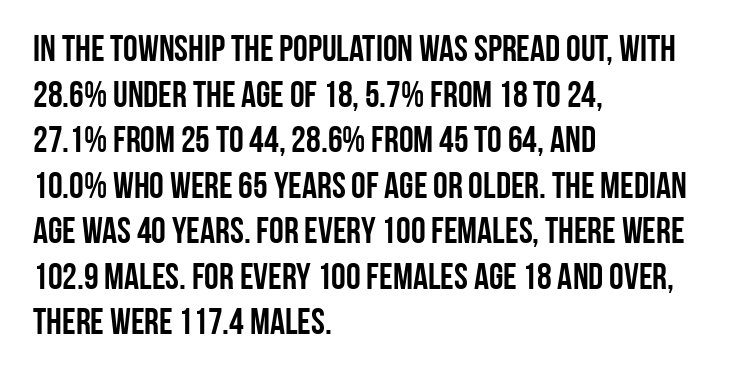
The image shows 37 px condensed sans-serif type, upright; set left-aligned, line spacing 1.23x, normal letter spacing, not underlined; low stroke contrast and a large x-height.
